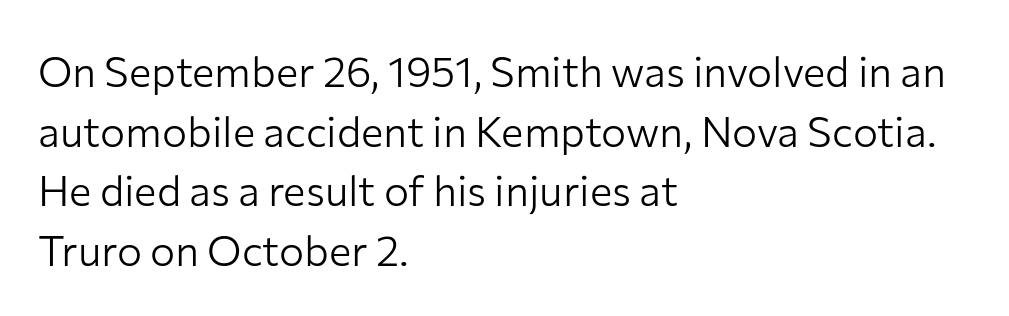
Alignment: flush left. Serifs: no, the terminals of the letterforms are clean. A typesetter would call this proportional, since set widths differ per character. Italic? Not at all — the glyphs are vertical. Weight class: somewhere from thin through regular. The designer left line spacing at the default.
